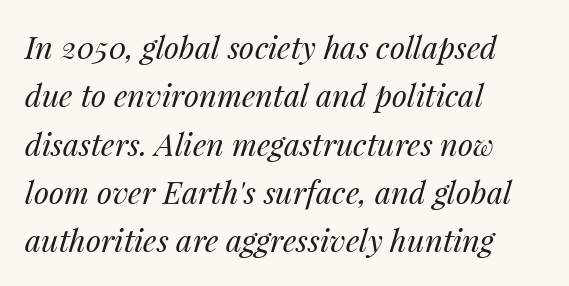
The letters advance in unequal steps, a hallmark of proportional type. The axis of the letterforms is tilted away from vertical. The tracking reads as untouched default to a designer's eye. Honestly, there is no underline to notice here at all. The font is comparable to plain body text, perhaps lighter.
